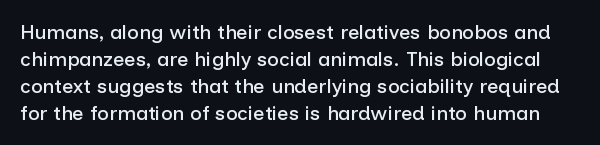
The image shows 20 px text type, upright; set normal line spacing (1.35x), normal letter spacing, not underlined.
